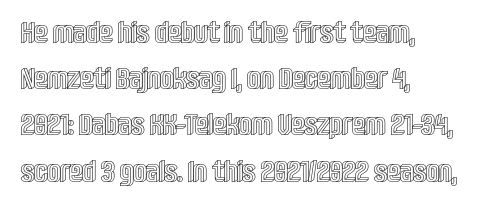
The face used here is proportionally spaced, like ordinary book or web type. No extra tracking has been applied to these lines. A roman cut, with each character standing at attention. Horizontal bands of white between lines are of average thickness. This sample is left-justified, so line endings fall wherever the words run out. Only glyphs here, with clear space below each row.
